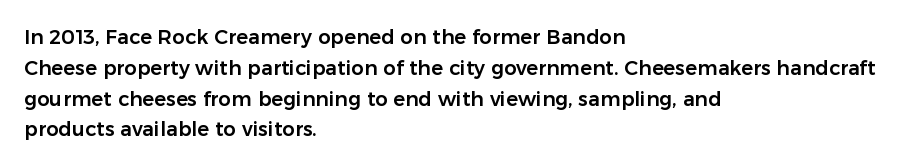
Letter spacing: default. This rendering uses left alignment, leaving the right contour irregular. The axis of the letterforms is exactly vertical. Evenly set lines give the paragraph a standard silhouette.
